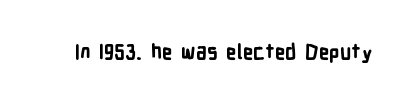
The rendering keeps characters at their native spacing. Underlining? Definitely not there. Nope, not italic — everything's standing straight. Set as a true bold cut, around the 700 mark.
